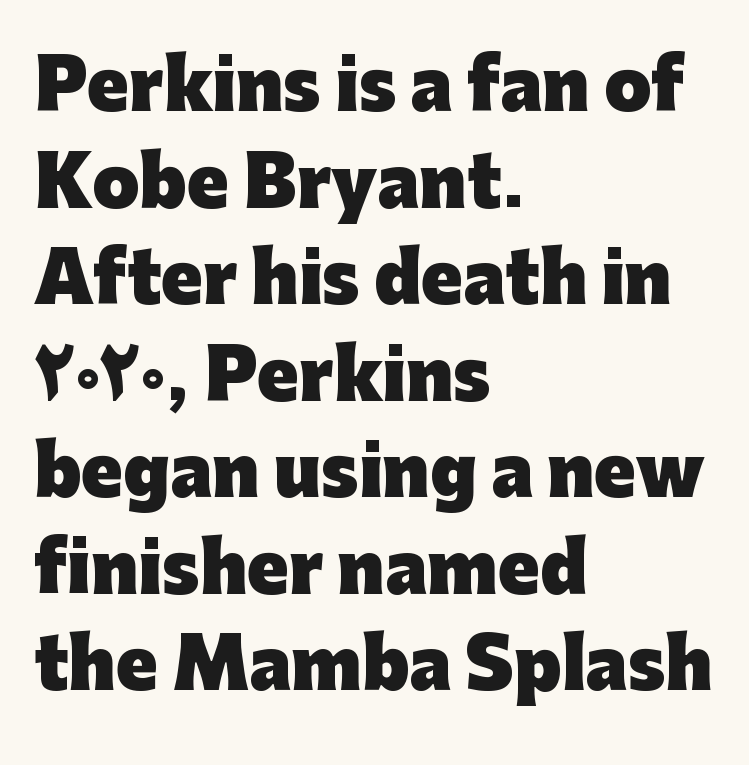
The image shows 68 px heavy sans-serif type, upright; set left-aligned, normal line spacing (1.42x), normal letter spacing, not underlined; low stroke contrast and a medium x-height.
